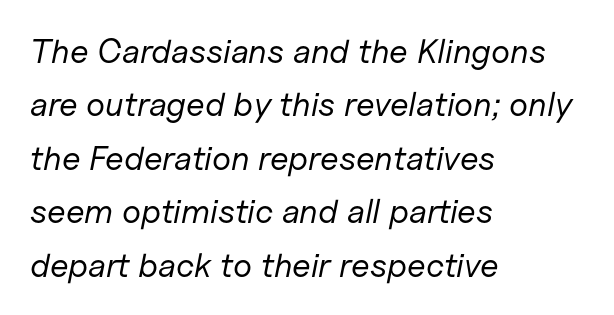
Q: Is the text bold? A: No.
Q: Is the text italic (slanted)? A: Yes, it leans right by about 11 degrees.
Q: Is the text underlined? A: No.
Q: How is the paragraph aligned? A: Left-aligned.
Q: Is the spacing between letters normal or unusually wide? A: Normal.
Q: Is the spacing between lines tight, normal or loose? A: Normal.
Q: Width (condensed, normal, or wide)? A: Normal.
Q: Stroke contrast? A: Low.
Q: x-height? A: Medium.
Q: Monospaced? A: No.
